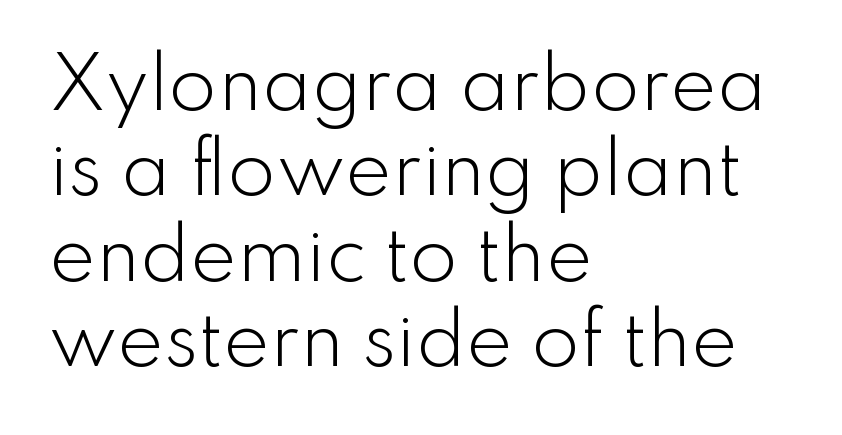
Q: Is the text bold? A: No.
Q: Is the text italic (slanted)? A: No, it is upright.
Q: Is the typeface a serif or a sans-serif typeface? A: Sans-serif.
Q: Is the text underlined? A: No.
Q: How is the paragraph aligned? A: Left-aligned.
Q: Is the spacing between letters normal or unusually wide? A: Normal.
Q: Width (condensed, normal, or wide)? A: Normal.
Q: Stroke contrast? A: Low.
Q: x-height? A: Small.
Q: Monospaced? A: No.
